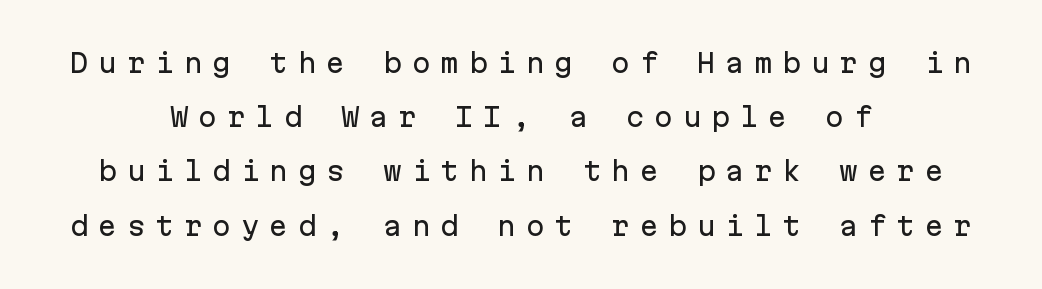
The image shows 25 px text type, upright; set centered, loose line spacing (2.17x), unusually wide letter spacing (+0.39 em), not underlined.
